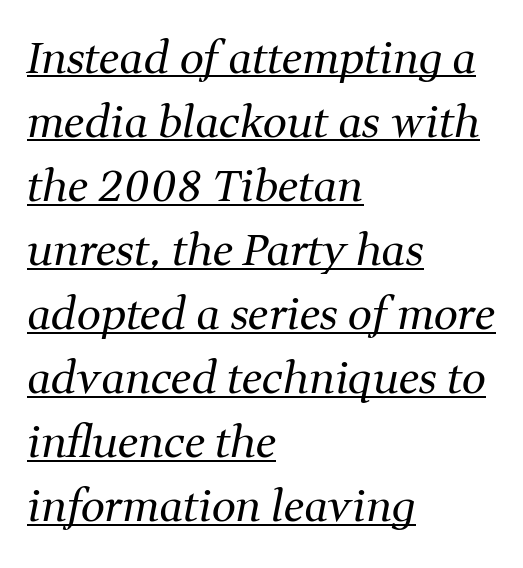
The image shows 43 px regular-weight serif type, italic (leaning right); set left-aligned, normal line spacing (1.49x), normal letter spacing, underlined; medium stroke contrast and a medium x-height.
